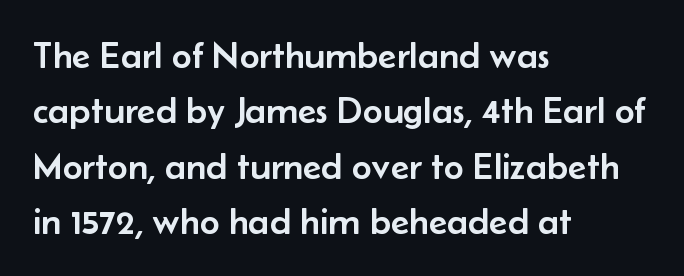
Anything drawn beneath the words? Only blank space. Is this a fixed-width face? No — the glyphs have proportional, varying widths. In terms of leading, this rendering sits right in the middle. Line starts are locked; line ends wander. The face used here is a sans, in the tradition of grotesques and geometrics.
